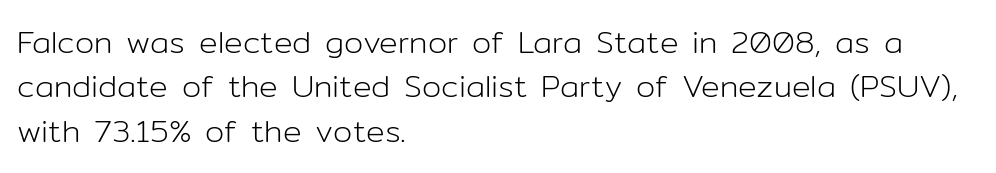
{"serif": "no", "italic": "no", "bold": "no", "weight": "light", "width": "normal", "stroke_contrast": "low", "x_height": "medium", "monospaced": "no", "underline": "no", "align": "left", "line_spacing": "normal", "line_spacing_ratio": 1.43, "letter_spacing": "normal", "letter_spacing_em": 0.0, "glyph_px": 31}
